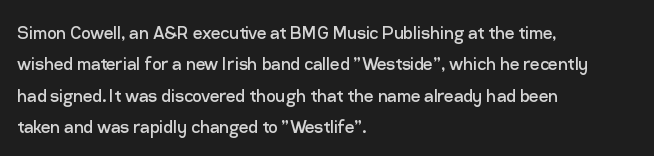
The image shows 21 px text type, upright; set left-aligned, normal line spacing (1.5x), normal letter spacing, not underlined.
